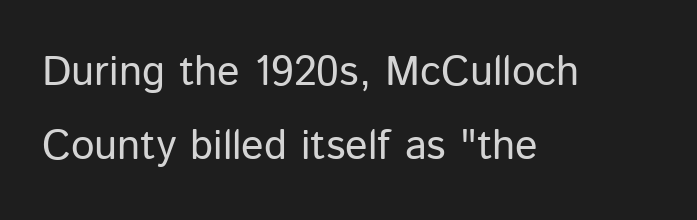
Q: Is the text bold? A: No.
Q: Is the text italic (slanted)? A: No, it is upright.
Q: Is the typeface a serif or a sans-serif typeface? A: Sans-serif.
Q: Is the text underlined? A: No.
Q: How is the paragraph aligned? A: Left-aligned.
Q: Is the spacing between letters normal or unusually wide? A: Normal.
Q: Width (condensed, normal, or wide)? A: Normal.
Q: Stroke contrast? A: Low.
Q: x-height? A: Medium.
Q: Monospaced? A: No.
